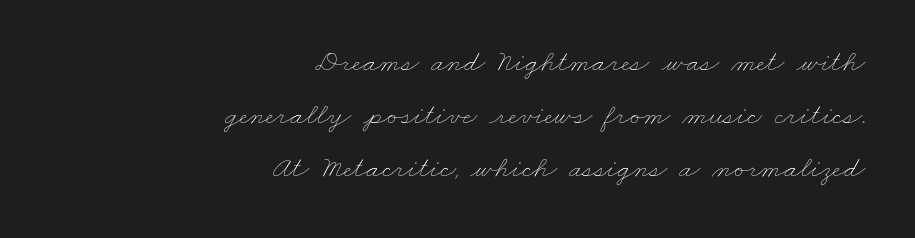
The image shows 30 px thin, wide type; set right-aligned, line spacing 1.77x, normal letter spacing, not underlined; low stroke contrast and a small x-height.
